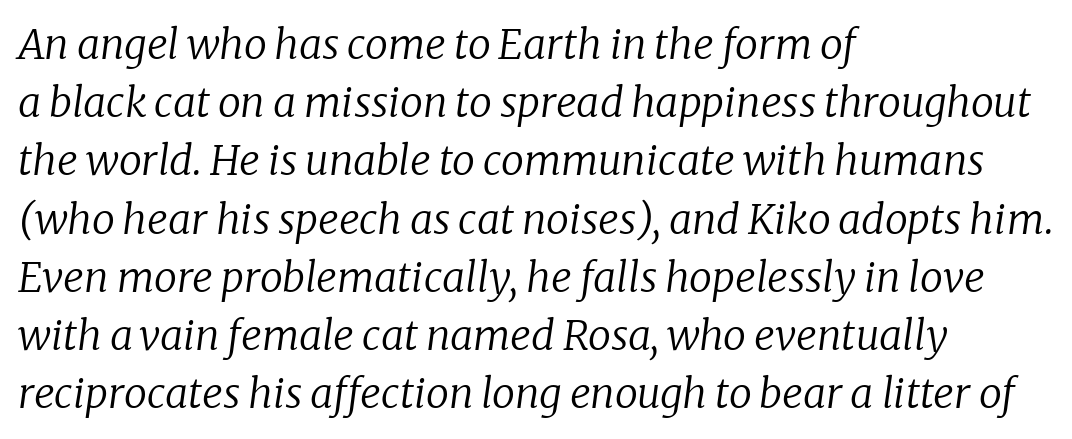
Q: Is the text bold? A: No.
Q: Is the text italic (slanted)? A: Yes, it leans right by about 8 degrees.
Q: Is the typeface a serif or a sans-serif typeface? A: Serif.
Q: Is the text underlined? A: No.
Q: How is the paragraph aligned? A: Left-aligned.
Q: Is the spacing between letters normal or unusually wide? A: Normal.
Q: Is the spacing between lines tight, normal or loose? A: Normal.
Q: Width (condensed, normal, or wide)? A: Normal.
Q: Stroke contrast? A: Low.
Q: x-height? A: Medium.
Q: Monospaced? A: No.
